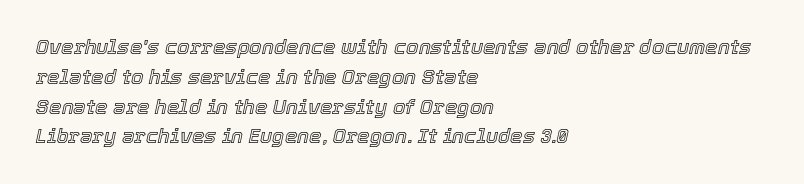
Q: Is the text italic (slanted)? A: Yes, it leans right by about 12 degrees.
Q: Is the text underlined? A: No.
Q: How is the paragraph aligned? A: Left-aligned.
Q: Is the spacing between letters normal or unusually wide? A: Normal.
Q: Is the spacing between lines tight, normal or loose? A: Normal.
